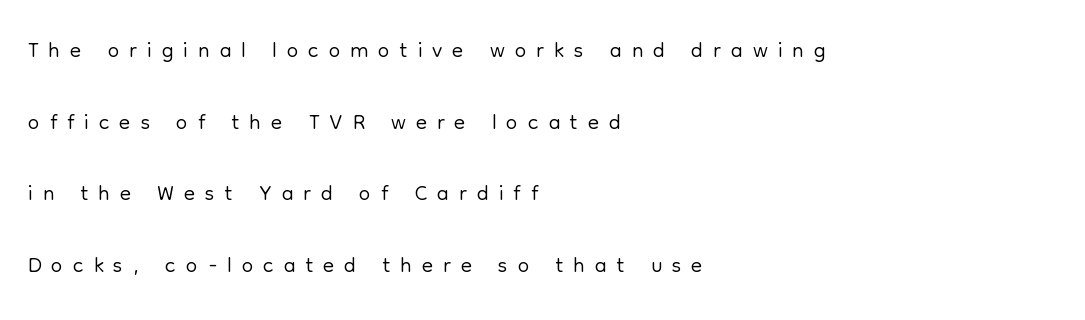
{"serif": "no", "italic": "no", "bold": "no", "weight": "light", "width": "normal", "stroke_contrast": "low", "x_height": "medium", "monospaced": "no", "underline": "no", "align": "left", "line_spacing": "loose", "line_spacing_ratio": 2.17, "letter_spacing": "wide", "letter_spacing_em": 0.3, "glyph_px": 33}
